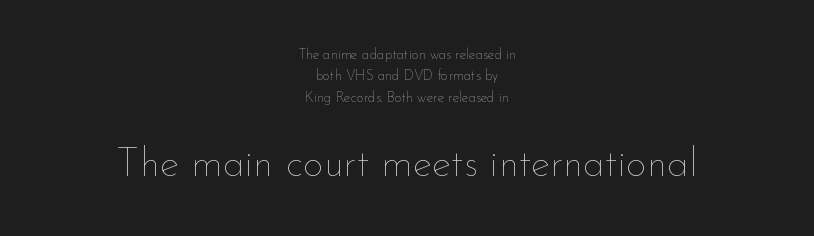
{"italic": "no", "bold": "no", "weight": "thin", "width": "normal", "stroke_contrast": "low", "x_height": "small", "monospaced": "no", "underline": "no", "align": "center", "line_spacing": "normal", "line_spacing_ratio": 1.53, "letter_spacing": "normal", "letter_spacing_em": 0.0, "larger_block": "second", "size_ratio": 2.93, "glyph_px": 41}
